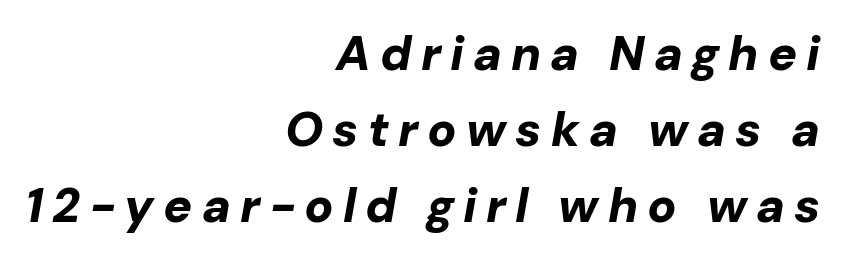
{"italic": "yes", "lean": "right", "slant_degrees": 10, "bold": "yes", "weight": "bold", "width": "normal", "stroke_contrast": "low", "x_height": "medium", "monospaced": "no", "underline": "no", "align": "right", "line_spacing": "normal", "line_spacing_ratio": 1.58, "glyph_px": 48}
